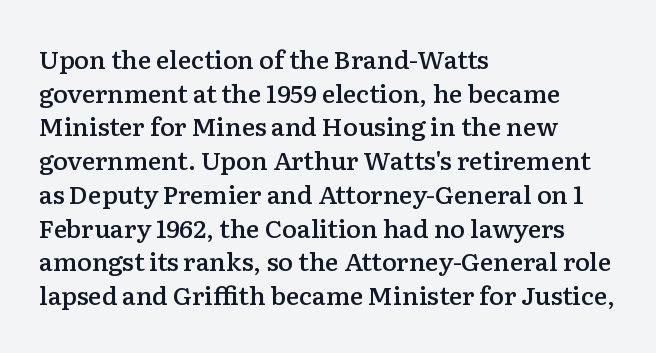
Is there any slant? The stems are plumb. Only glyphs here, with clear space below each row. A fair bit of extra ink — the face is semibold, not bold. Honestly, the row spacing looks completely unremarkable. These lines stack with their left ends in a neat column.
